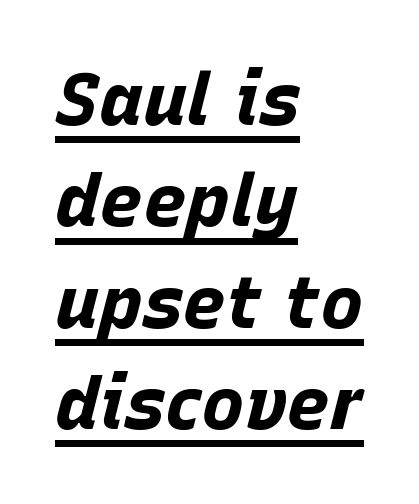
{"italic": "yes", "lean": "right", "slant_degrees": 15, "bold": "yes", "weight": "bold", "width": "normal", "stroke_contrast": "low", "x_height": "large", "monospaced": "no", "underline": "yes", "align": "left", "line_spacing": "normal", "line_spacing_ratio": 1.39, "letter_spacing": "normal", "letter_spacing_em": 0.0, "glyph_px": 73}
